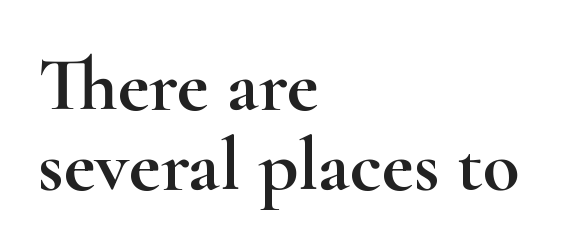
The image shows 76 px wide serif type, upright; set left-aligned, tight line spacing (1.05x), normal letter spacing, not underlined; high stroke contrast and a small x-height.
